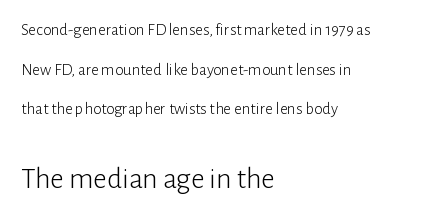
{"serif": "no", "italic": "no", "bold": "no", "weight": "light", "width": "normal", "stroke_contrast": "low", "x_height": "medium", "monospaced": "no", "underline": "no", "align": "left", "line_spacing": "loose", "line_spacing_ratio": 2.33, "letter_spacing": "normal", "letter_spacing_em": 0.0, "larger_block": "second", "size_ratio": 1.76, "glyph_px": 30}
